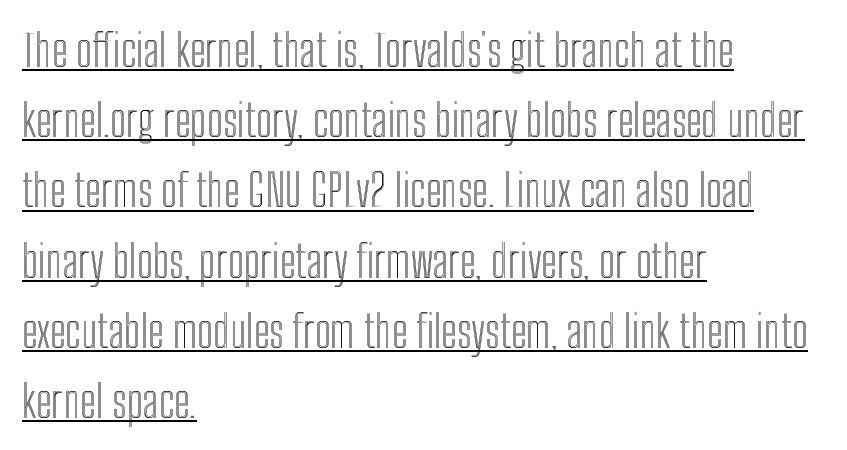
How would I describe the line gaps? Plain and ordinary. This sample is left-justified, so line endings fall wherever the words run out. Spacing verdict: proportional, widths tailored to each character. Tracking value appears to be zero — textbook default spacing.
